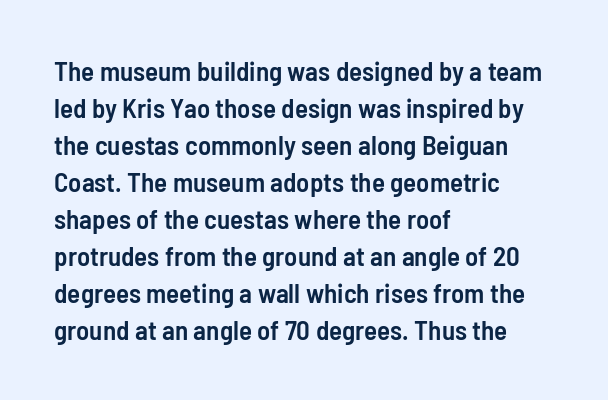
Q: Is the text bold? A: Semi-bold.
Q: Is the text italic (slanted)? A: No, it is upright.
Q: Is the text underlined? A: No.
Q: How is the paragraph aligned? A: Left-aligned.
Q: Is the spacing between letters normal or unusually wide? A: Normal.
Q: Is the spacing between lines tight, normal or loose? A: Normal.
